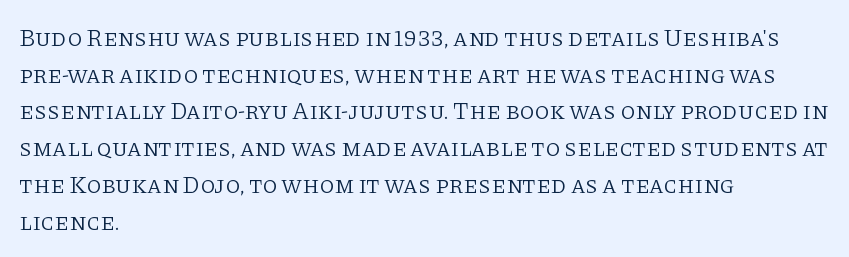
Standard letterfit; no display-style spreading of the glyphs. No chunkiness to these letters — they're not bold. This is roman type, the default non-slanted kind. Does the copy run flush right? No — it runs flush left.
